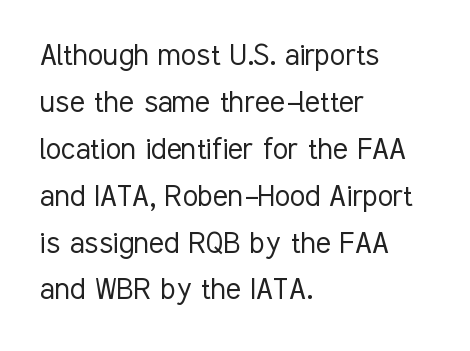
The image shows 35 px light, condensed sans-serif type, upright; set left-aligned, normal line spacing (1.34x), normal letter spacing, not underlined; low stroke contrast and a medium x-height.
